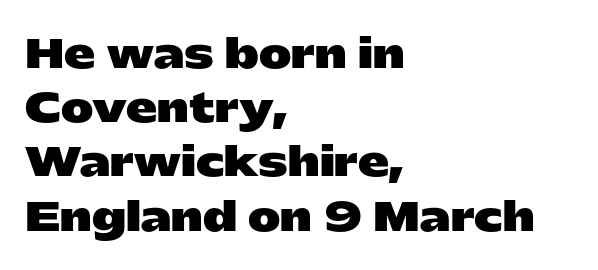
The image shows 39 px heavy, wide sans-serif type, upright; set left-aligned, normal line spacing (1.39x), normal letter spacing, not underlined; low stroke contrast and a medium x-height.
